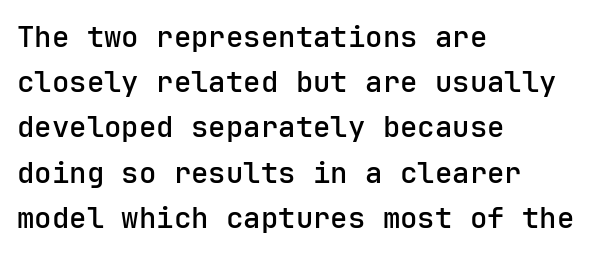
{"serif": "no", "italic": "no", "width": "normal", "stroke_contrast": "low", "x_height": "medium", "monospaced": "yes", "underline": "no", "align": "left", "line_spacing": "normal", "line_spacing_ratio": 1.56, "letter_spacing": "normal", "letter_spacing_em": 0.0, "glyph_px": 29}
